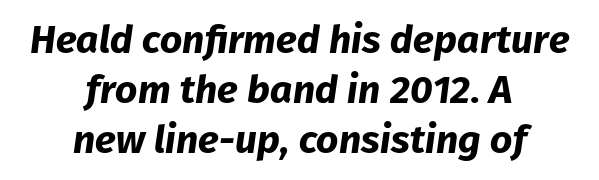
The string is rendered with underlining switched off. Default kerning and tracking; the words read as compact shapes. A typesetter would call this leading conventional body-copy spacing. Horizontal alignment here is central, giving a formal, balanced look. Note the varied advance widths — an 'i' is clearly narrower than an 'm'.
